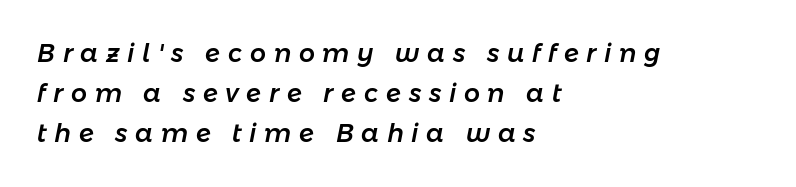
Q: Is the text italic (slanted)? A: Yes, it leans right by about 11 degrees.
Q: Is the text underlined? A: No.
Q: How is the paragraph aligned? A: Left-aligned.
Q: Is the spacing between letters normal or unusually wide? A: Unusually wide.
Q: Is the spacing between lines tight, normal or loose? A: Normal.
